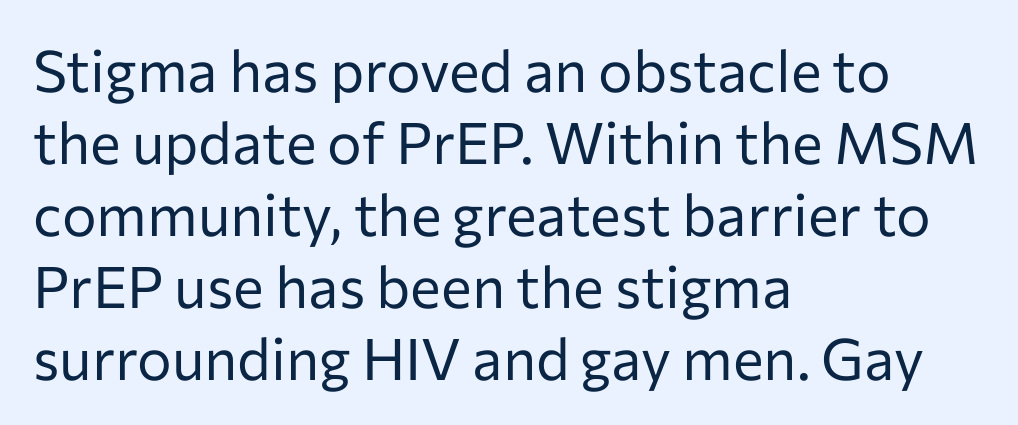
{"serif": "no", "italic": "no", "bold": "no", "weight": "regular", "width": "normal", "stroke_contrast": "low", "x_height": "medium", "monospaced": "no", "underline": "no", "align": "left", "line_spacing_ratio": 1.24, "letter_spacing": "normal", "letter_spacing_em": 0.0, "glyph_px": 58}
